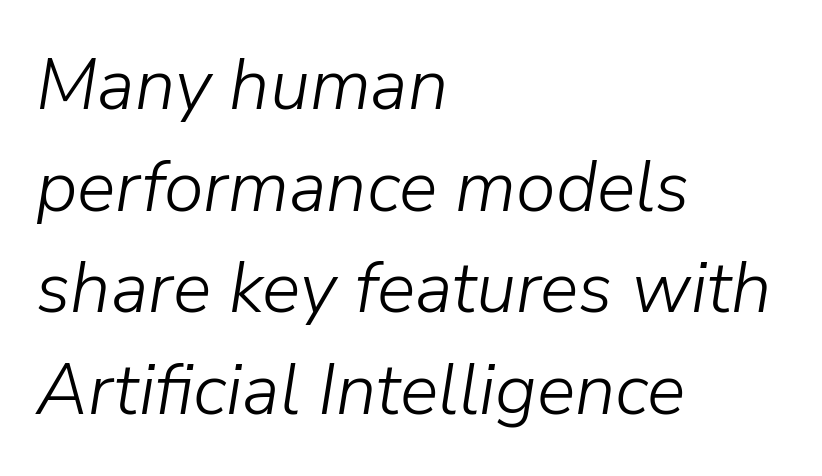
Q: Is the text bold? A: No.
Q: Is the text italic (slanted)? A: Yes, it leans right by about 9 degrees.
Q: Is the text underlined? A: No.
Q: How is the paragraph aligned? A: Left-aligned.
Q: Is the spacing between letters normal or unusually wide? A: Normal.
Q: Is the spacing between lines tight, normal or loose? A: Normal.
Q: Width (condensed, normal, or wide)? A: Normal.
Q: Stroke contrast? A: Low.
Q: x-height? A: Medium.
Q: Monospaced? A: No.
